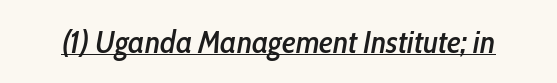
The image shows 32 px condensed type, italic (leaning right); set normal letter spacing, underlined; low stroke contrast and a medium x-height.
